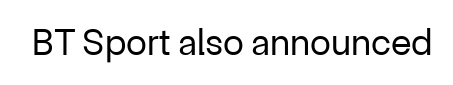
Q: Is the text bold? A: No.
Q: Is the text italic (slanted)? A: No, it is upright.
Q: Is the typeface a serif or a sans-serif typeface? A: Sans-serif.
Q: Is the text underlined? A: No.
Q: Is the spacing between letters normal or unusually wide? A: Normal.
Q: Width (condensed, normal, or wide)? A: Normal.
Q: Stroke contrast? A: Low.
Q: x-height? A: Medium.
Q: Monospaced? A: No.
